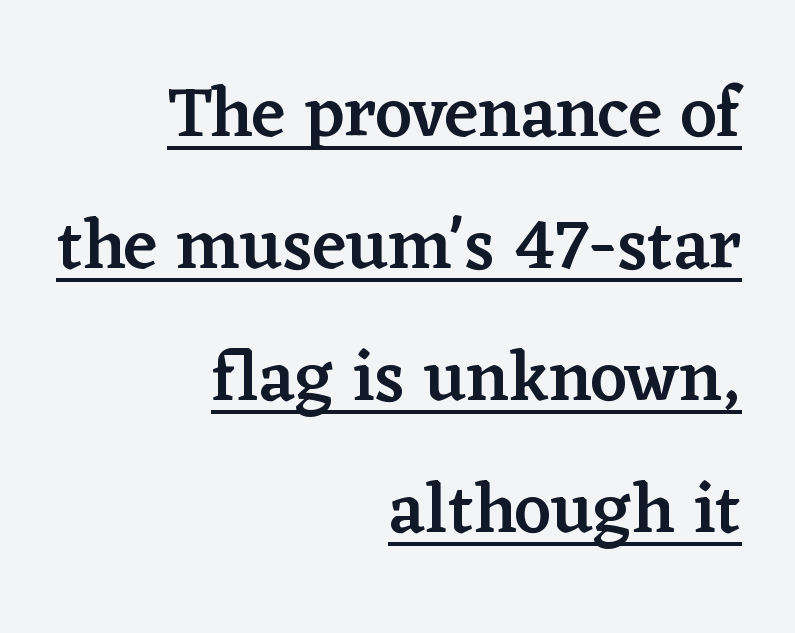
The image shows 71 px semibold serif type, upright; set right-aligned, line spacing 1.86x, normal letter spacing, underlined; low stroke contrast and a medium x-height.
